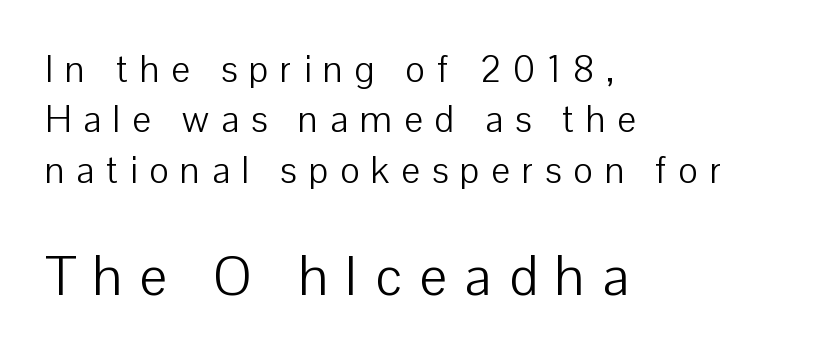
Q: Is the text bold? A: No.
Q: Is the text italic (slanted)? A: No, it is upright.
Q: Is the typeface a serif or a sans-serif typeface? A: Sans-serif.
Q: Is the text underlined? A: No.
Q: How is the paragraph aligned? A: Left-aligned.
Q: Is the spacing between letters normal or unusually wide? A: Unusually wide.
Q: Is the spacing between lines tight, normal or loose? A: Normal.
Q: Which block of text is set in a larger size, the first (top) or the second (bottom)? A: The second (bottom) one.
Q: Width (condensed, normal, or wide)? A: Normal.
Q: Stroke contrast? A: Low.
Q: x-height? A: Medium.
Q: Monospaced? A: No.
